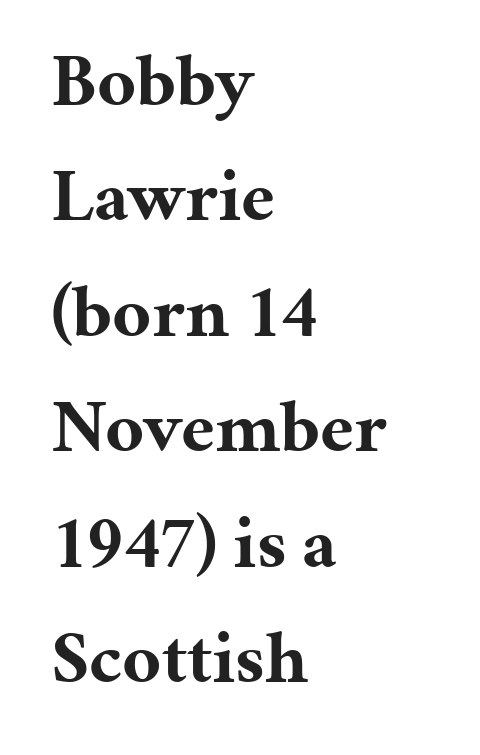
{"serif": "yes", "italic": "no", "bold": "yes", "weight": "bold", "width": "normal", "stroke_contrast": "medium", "x_height": "medium", "monospaced": "no", "underline": "no", "align": "left", "line_spacing": "normal", "line_spacing_ratio": 1.56, "letter_spacing": "normal", "letter_spacing_em": 0.0, "glyph_px": 74}
